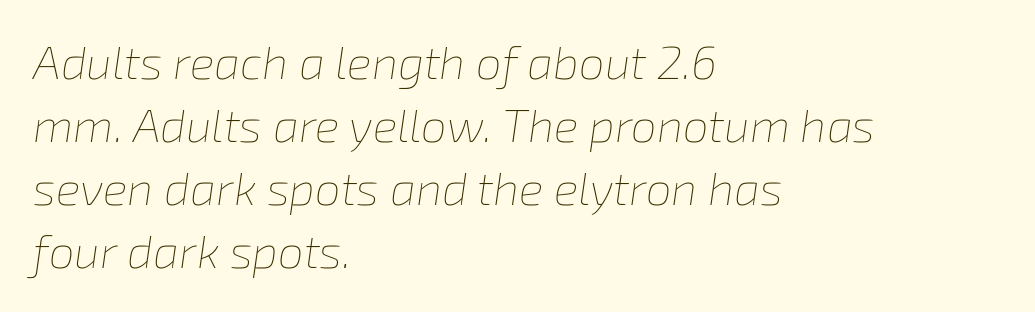
Would a proofreader flag this as italicized? Yes. Does the leading feel generous? No, just average. Short and long lines alike share a common starting point at left. This sample has the flowing, uneven cadence of proportional lettering. Observe the ordinary spacing: letters are neighbours, not strangers.
